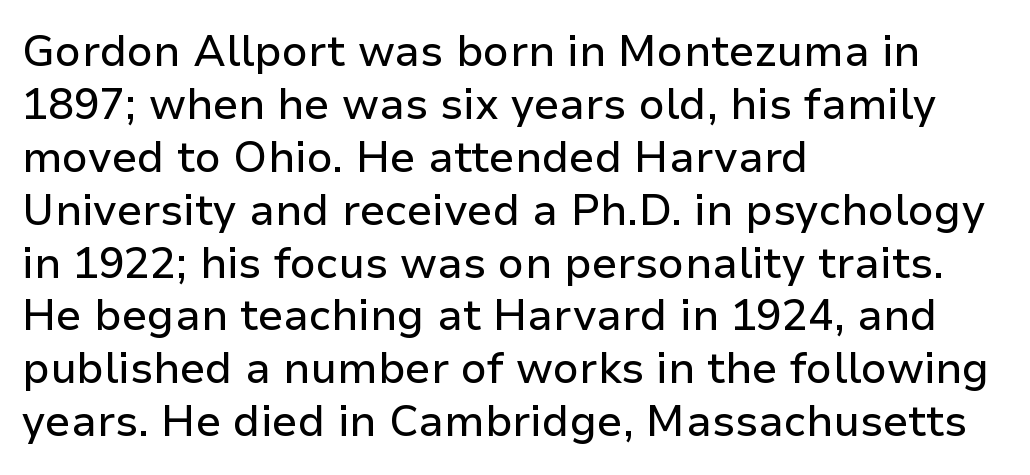
Q: Is the text italic (slanted)? A: No, it is upright.
Q: Is the typeface a serif or a sans-serif typeface? A: Sans-serif.
Q: Is the text underlined? A: No.
Q: How is the paragraph aligned? A: Left-aligned.
Q: Is the spacing between letters normal or unusually wide? A: Normal.
Q: Width (condensed, normal, or wide)? A: Normal.
Q: Stroke contrast? A: Low.
Q: x-height? A: Medium.
Q: Monospaced? A: No.
